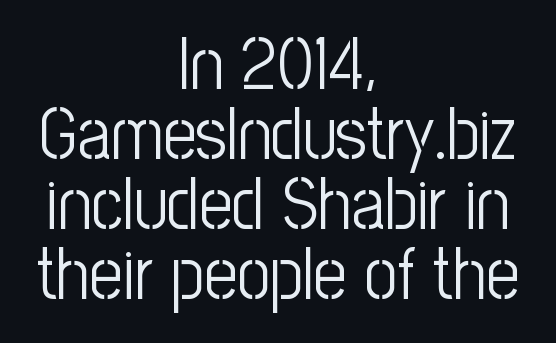
The image shows 73 px light, condensed sans-serif type, upright; set centered, tight line spacing (0.96x), normal letter spacing, not underlined; low stroke contrast and a medium x-height.
